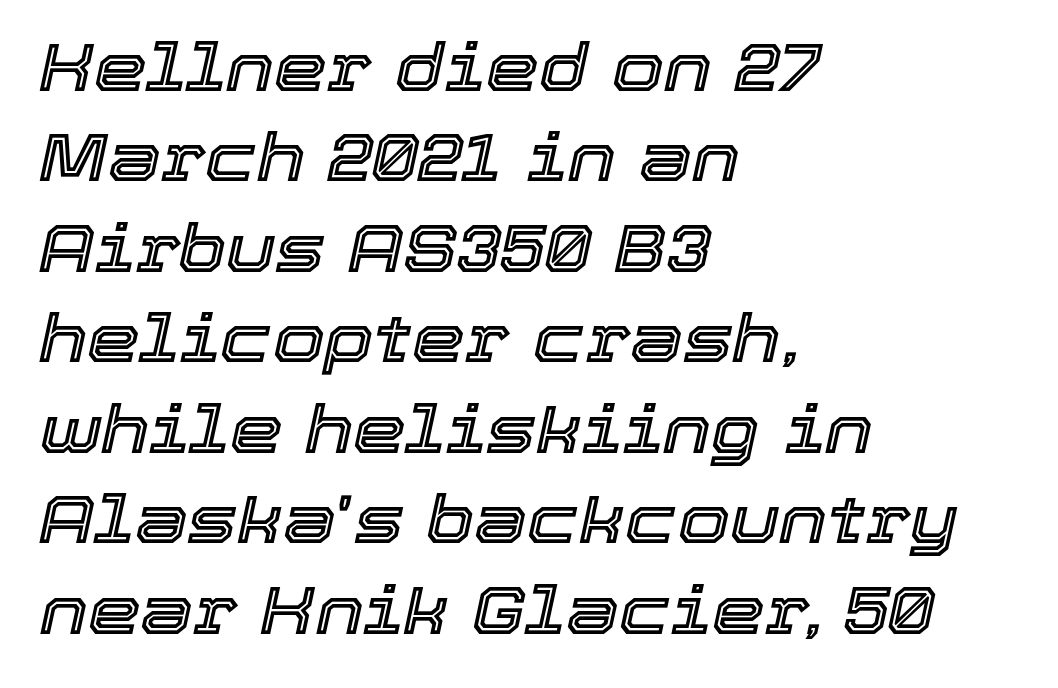
{"italic": "yes", "lean": "right", "slant_degrees": 12, "width": "normal", "x_height": "medium", "monospaced": "no", "underline": "no", "align": "left", "line_spacing": "normal", "line_spacing_ratio": 1.35, "letter_spacing": "normal", "letter_spacing_em": 0.0, "glyph_px": 67}
